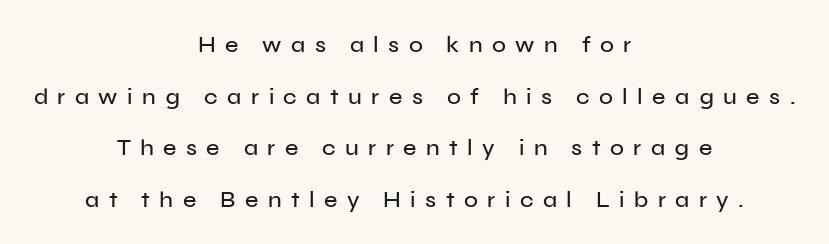
Q: Is the text italic (slanted)? A: No, it is upright.
Q: Is the text underlined? A: No.
Q: How is the paragraph aligned? A: Centered.
Q: Is the spacing between letters normal or unusually wide? A: Unusually wide.
Q: Is the spacing between lines tight, normal or loose? A: Loose.
